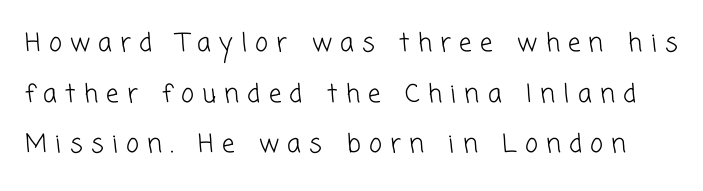
Ink coverage per letter is moderate at most. The passage shown stacks its lines with a broad gap. The letters are spread apart with noticeably loose tracking. Descenders are the only things crossing below the line.
